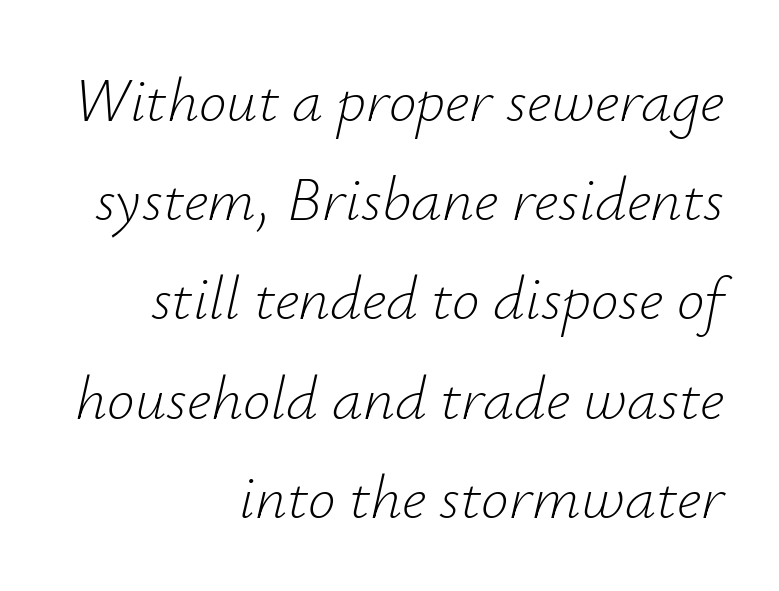
Q: Is the text bold? A: No.
Q: Is the text italic (slanted)? A: Yes, it leans right by about 12 degrees.
Q: Is the text underlined? A: No.
Q: How is the paragraph aligned? A: Right-aligned.
Q: Is the spacing between letters normal or unusually wide? A: Normal.
Q: Is the spacing between lines tight, normal or loose? A: Normal.
Q: Width (condensed, normal, or wide)? A: Normal.
Q: Stroke contrast? A: Low.
Q: x-height? A: Small.
Q: Monospaced? A: No.
